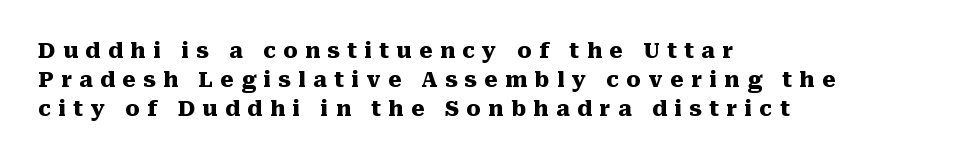
Clear beneath every line of the passage. Regular leading. The typesetting leans heavy: a genuine bold. Ascenders rise straight up at ninety degrees.
